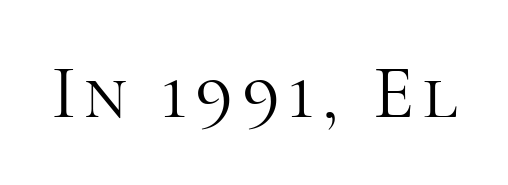
The image shows 77 px light serif type, upright; set not underlined; high stroke contrast and a medium x-height.
